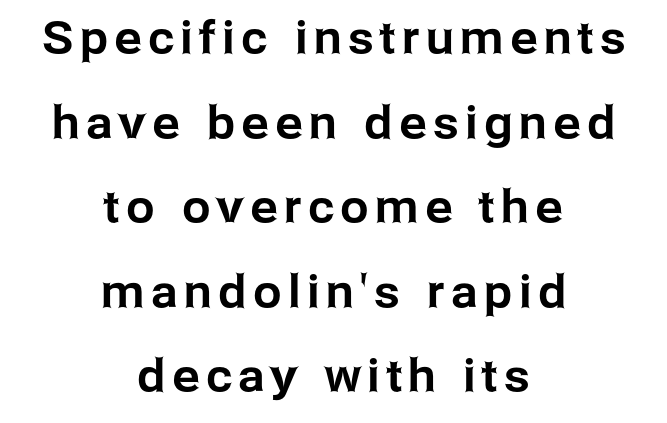
Just letters on the line, the space beneath them empty. Neither beginnings nor endings align; midpoints do. Classification — sans serif. The letters stand upright; this is a roman face. The letters advance in unequal steps, a hallmark of proportional type.
